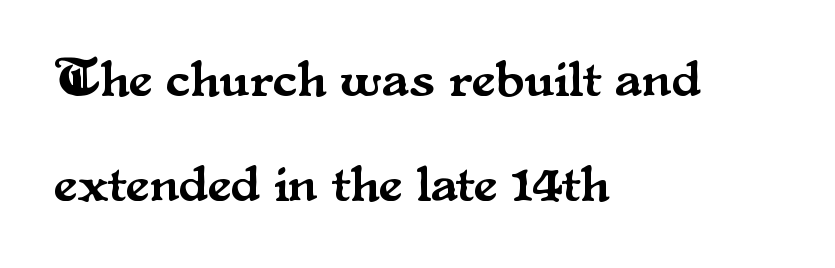
{"serif": "yes", "italic": "no", "width": "normal", "stroke_contrast": "medium", "x_height": "small", "monospaced": "no", "underline": "no", "align": "left", "line_spacing": "loose", "line_spacing_ratio": 1.99, "letter_spacing": "normal", "letter_spacing_em": 0.0, "glyph_px": 53}
